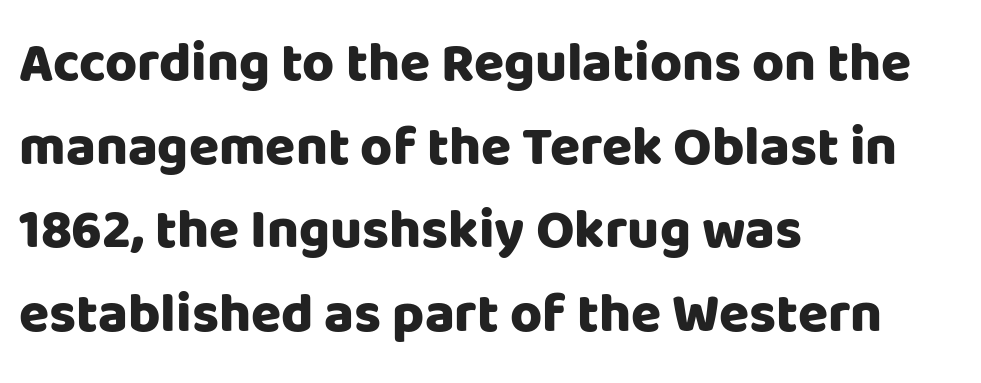
The specimen reads as upright at a glance. Between one letter and the next there's only the usual sliver of space. A classic flush-left, rag-right setting is used for this passage. The type family on display is of the sans-serif kind. The passage shown is typed in a proportional face where columns would drift.
